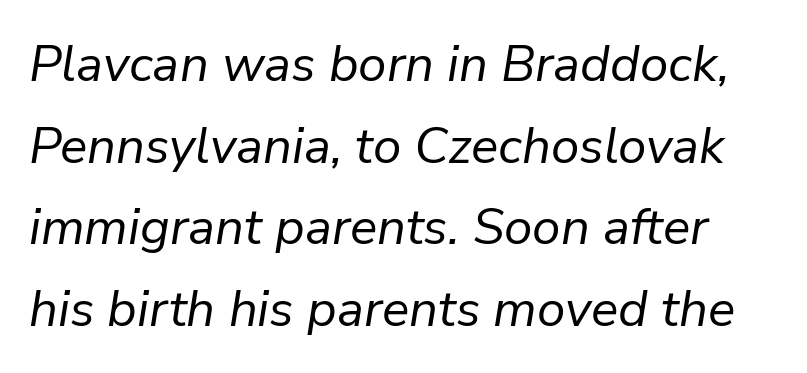
Q: Is the text bold? A: No.
Q: Is the text italic (slanted)? A: Yes, it leans right by about 9 degrees.
Q: Is the text underlined? A: No.
Q: Is the spacing between letters normal or unusually wide? A: Normal.
Q: Is the spacing between lines tight, normal or loose? A: Normal.
Q: Width (condensed, normal, or wide)? A: Normal.
Q: Stroke contrast? A: Low.
Q: x-height? A: Medium.
Q: Monospaced? A: No.
